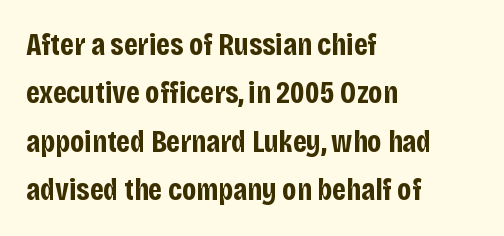
The image shows 31 px bold, condensed sans-serif type, upright; set left-aligned, normal line spacing (1.56x), normal letter spacing, not underlined; low stroke contrast and a large x-height.
